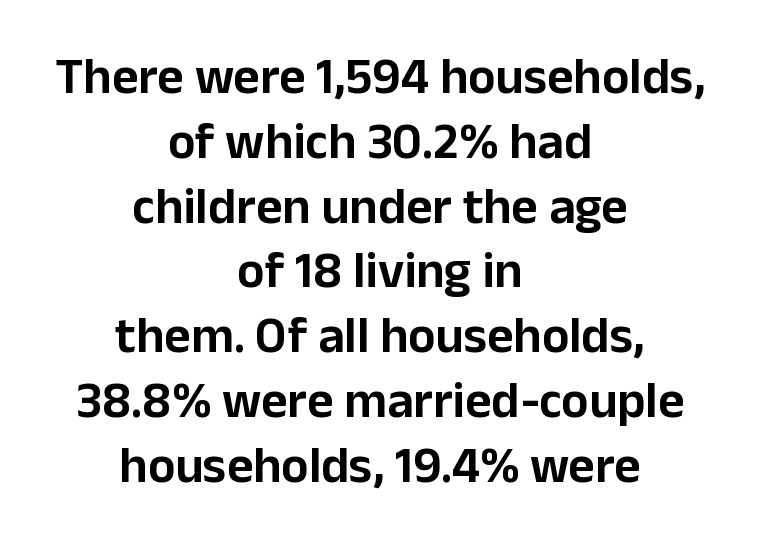
No word sits above an underline. Does the copy run flush right? No — it is centered line by line. Line spacing here is normal. Standard letterfit; no display-style spreading of the glyphs.
